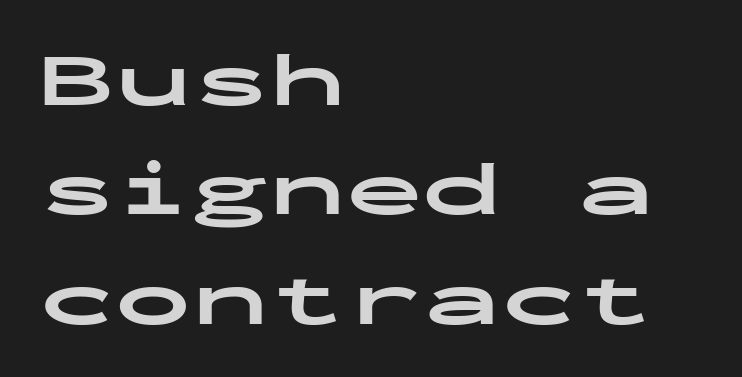
Observe the absence of serifs on each vertical stroke in this sample. Its strokes are broad and dark, the hallmark of bold type. These lines sit exactly where default settings would place them. Observe the ordinary spacing: letters are neighbours, not strangers. Anything drawn beneath the words? Only blank space.
